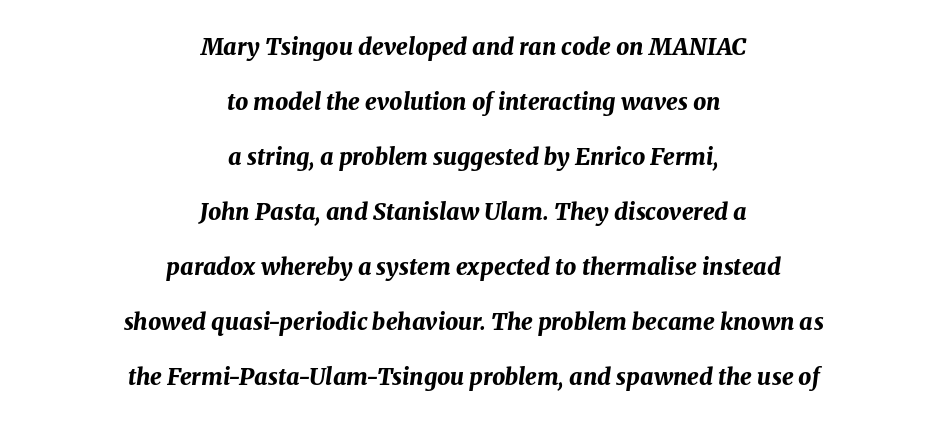
The image shows 23 px bold type, italic (leaning right); set centered, loose line spacing (2.39x), normal letter spacing, not underlined.
